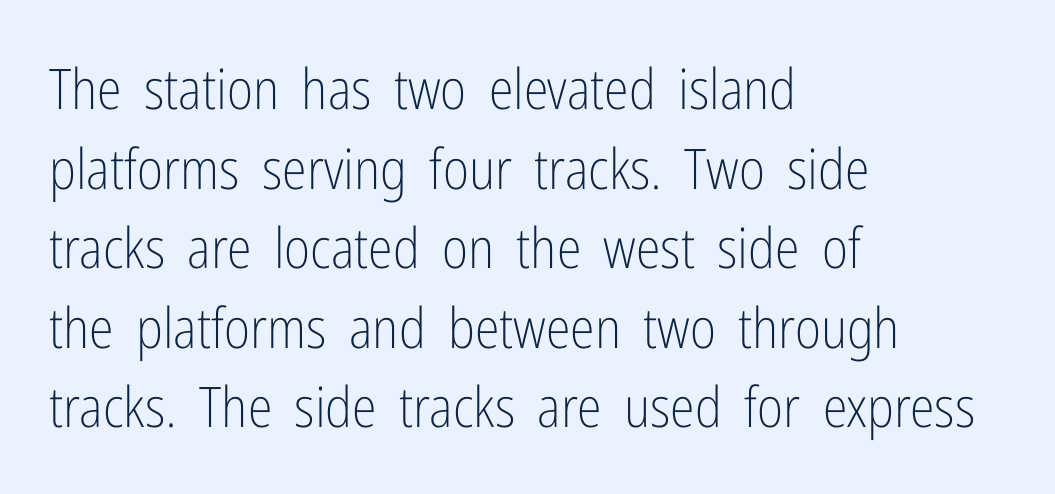
Words appear dense and cohesive because spacing is normal. Notice how descenders clear the ascenders below comfortably — that's standard leading. Short and long lines alike share a common starting point at left. The specimen reads as upright at a glance.
